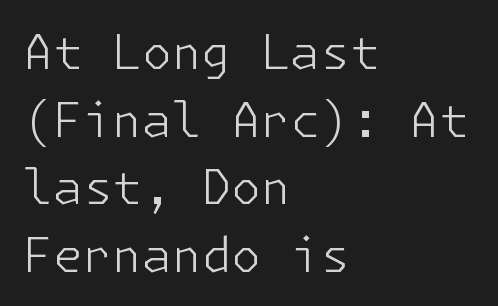
Q: Is the text bold? A: No.
Q: Is the text italic (slanted)? A: No, it is upright.
Q: Is the typeface a serif or a sans-serif typeface? A: Sans-serif.
Q: Is the text underlined? A: No.
Q: How is the paragraph aligned? A: Left-aligned.
Q: Is the spacing between letters normal or unusually wide? A: Normal.
Q: Is the spacing between lines tight, normal or loose? A: Normal.
Q: Width (condensed, normal, or wide)? A: Normal.
Q: Stroke contrast? A: Low.
Q: x-height? A: Medium.
